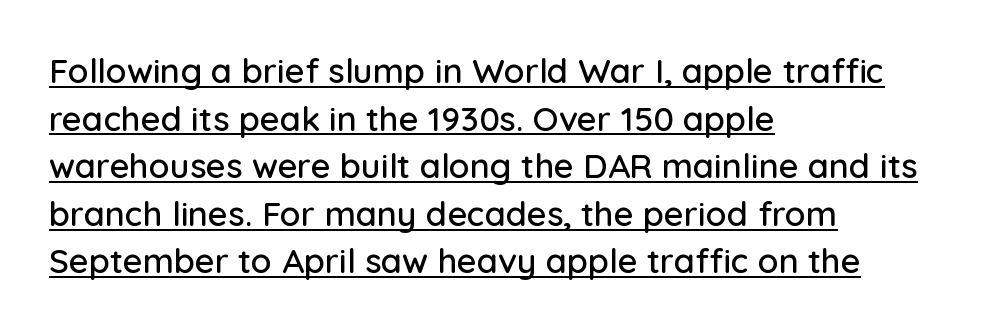
The image shows 34 px sans-serif type, upright; set left-aligned, normal line spacing (1.4x), normal letter spacing, underlined; low stroke contrast and a medium x-height.
